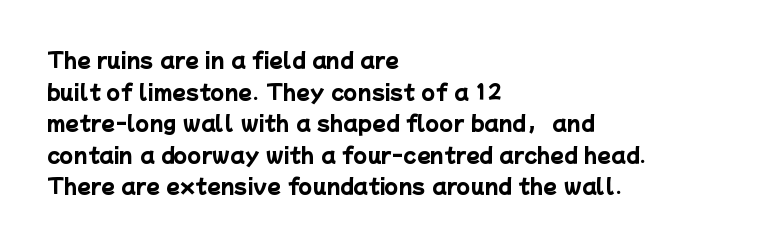
Q: Is the text bold? A: Yes.
Q: Is the text underlined? A: No.
Q: How is the paragraph aligned? A: Left-aligned.
Q: Is the spacing between letters normal or unusually wide? A: Normal.
Q: Is the spacing between lines tight, normal or loose? A: Normal.
